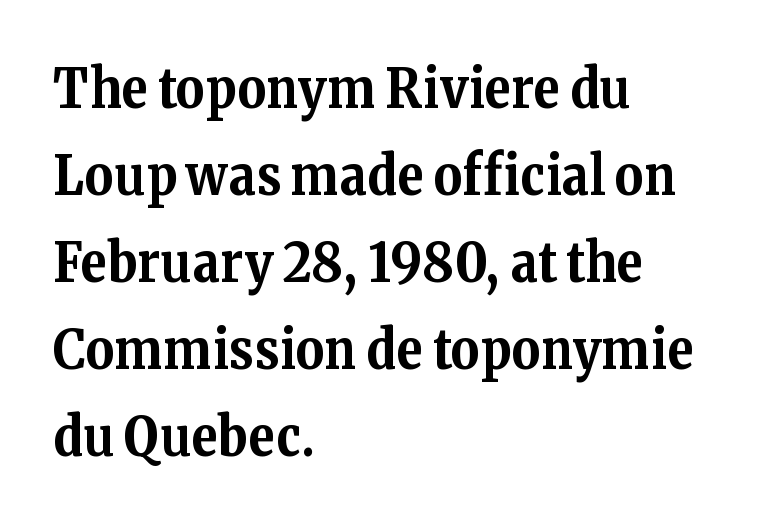
Q: Is the text bold? A: Yes.
Q: Is the text italic (slanted)? A: No, it is upright.
Q: Is the typeface a serif or a sans-serif typeface? A: Serif.
Q: Is the text underlined? A: No.
Q: How is the paragraph aligned? A: Left-aligned.
Q: Is the spacing between letters normal or unusually wide? A: Normal.
Q: Is the spacing between lines tight, normal or loose? A: Normal.
Q: Width (condensed, normal, or wide)? A: Normal.
Q: Stroke contrast? A: Medium.
Q: x-height? A: Medium.
Q: Monospaced? A: No.
